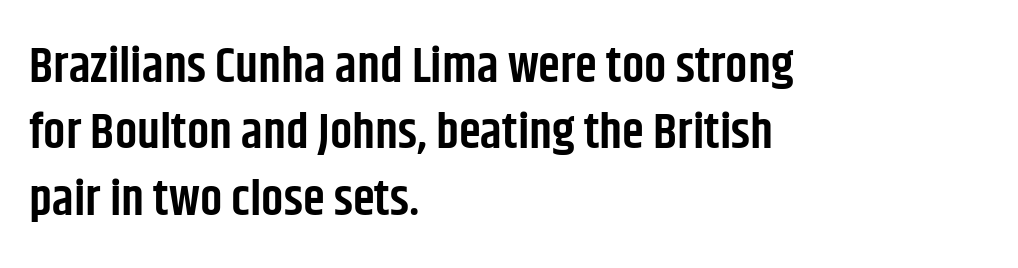
The image shows 50 px semibold, condensed sans-serif type, upright; set left-aligned, normal line spacing (1.33x), normal letter spacing, not underlined; low stroke contrast and a large x-height.
